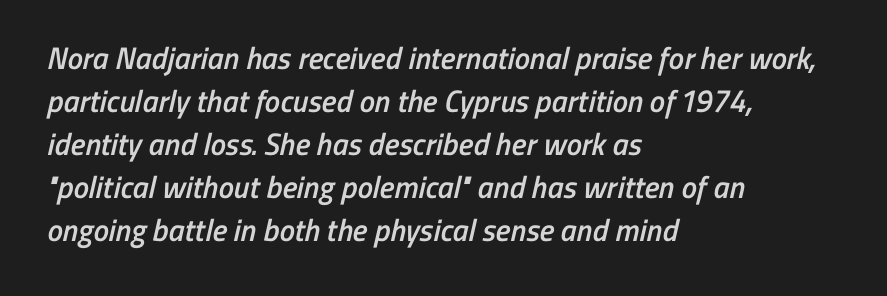
The image shows 31 px semibold, condensed sans-serif type; set left-aligned, normal line spacing (1.39x), normal letter spacing, not underlined; low stroke contrast and a medium x-height.
